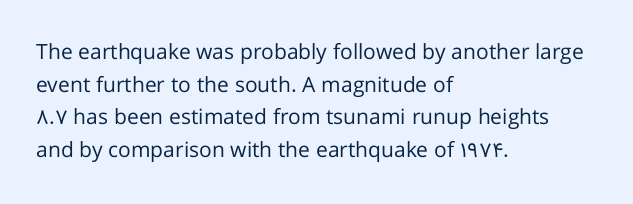
Q: Is the text bold? A: No.
Q: Is the text italic (slanted)? A: No, it is upright.
Q: Is the text underlined? A: No.
Q: How is the paragraph aligned? A: Left-aligned.
Q: Is the spacing between letters normal or unusually wide? A: Normal.
Q: Is the spacing between lines tight, normal or loose? A: Normal.
